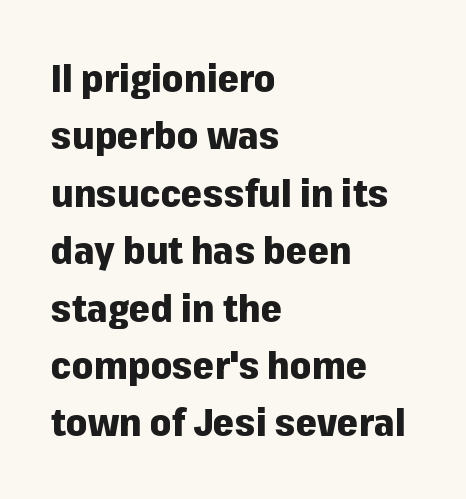
{"serif": "no", "italic": "no", "bold": "yes", "weight": "heavy", "width": "normal", "stroke_contrast": "low", "x_height": "medium", "monospaced": "no", "underline": "no", "align": "left", "line_spacing": "normal", "line_spacing_ratio": 1.51, "letter_spacing": "normal", "letter_spacing_em": 0.0, "glyph_px": 38}
